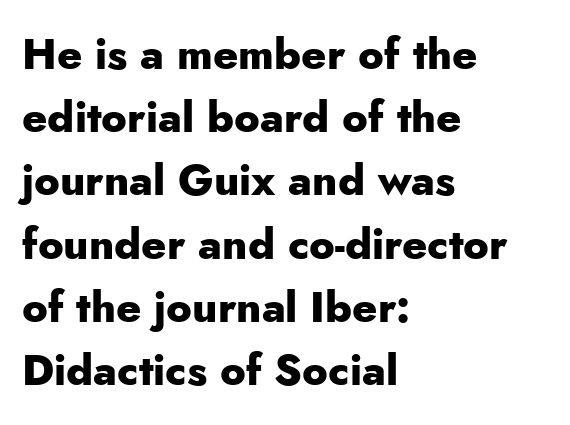
The image shows 43 px heavy sans-serif type, upright; set left-aligned, normal line spacing (1.47x), normal letter spacing, not underlined; low stroke contrast and a small x-height.
